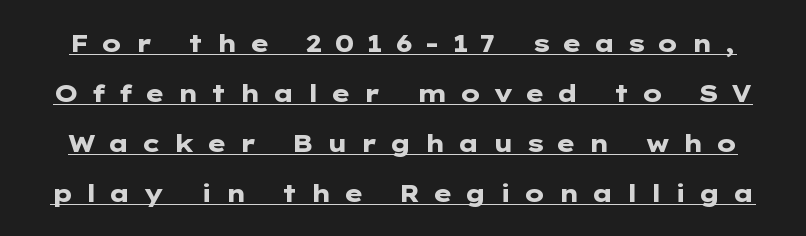
Q: Is the text bold? A: Yes.
Q: Is the text italic (slanted)? A: No, it is upright.
Q: Is the text underlined? A: Yes.
Q: Is the spacing between letters normal or unusually wide? A: Unusually wide.
Q: Is the spacing between lines tight, normal or loose? A: Loose.
